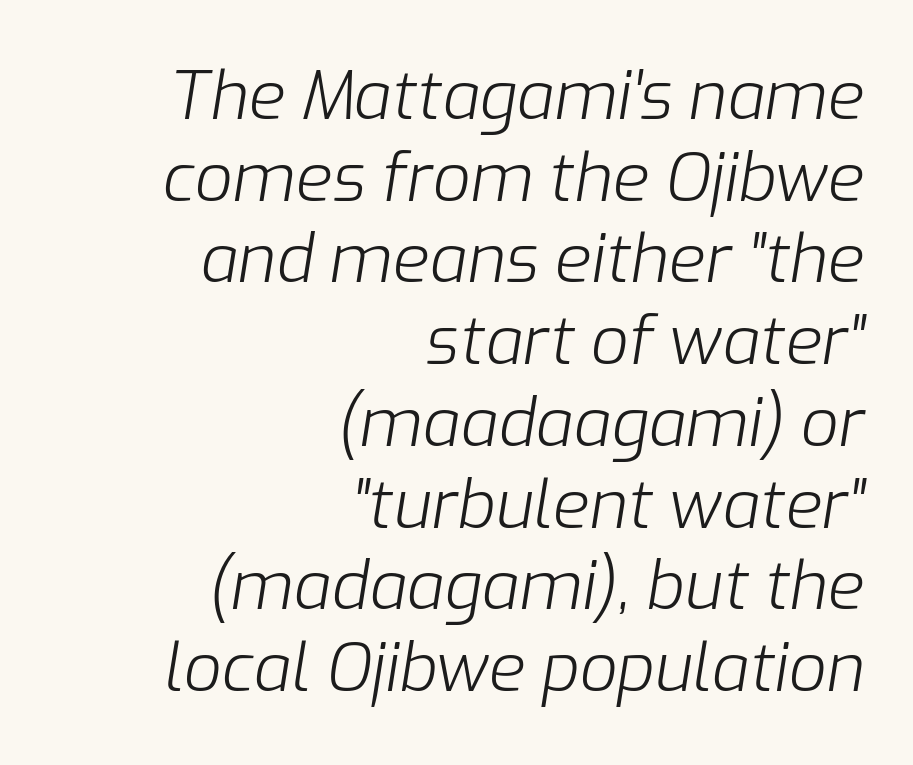
{"italic": "yes", "lean": "right", "slant_degrees": 9, "bold": "no", "weight": "light", "width": "normal", "stroke_contrast": "low", "x_height": "medium", "monospaced": "no", "underline": "no", "align": "right", "line_spacing_ratio": 1.22, "letter_spacing": "normal", "letter_spacing_em": 0.0, "glyph_px": 67}
